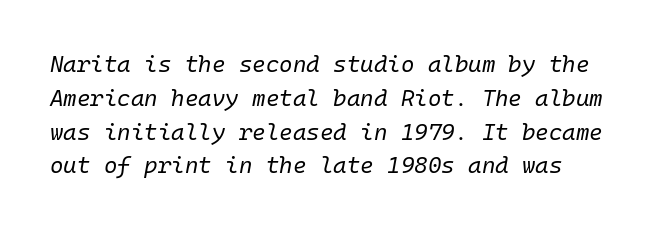
Does the lettering tilt? It does — this is italic. Observe the ordinary spacing: letters are neighbours, not strangers. Leading: standard. Stroke thickness stays within the range of a standard reading face or lighter. Clear beneath every line of the passage.
